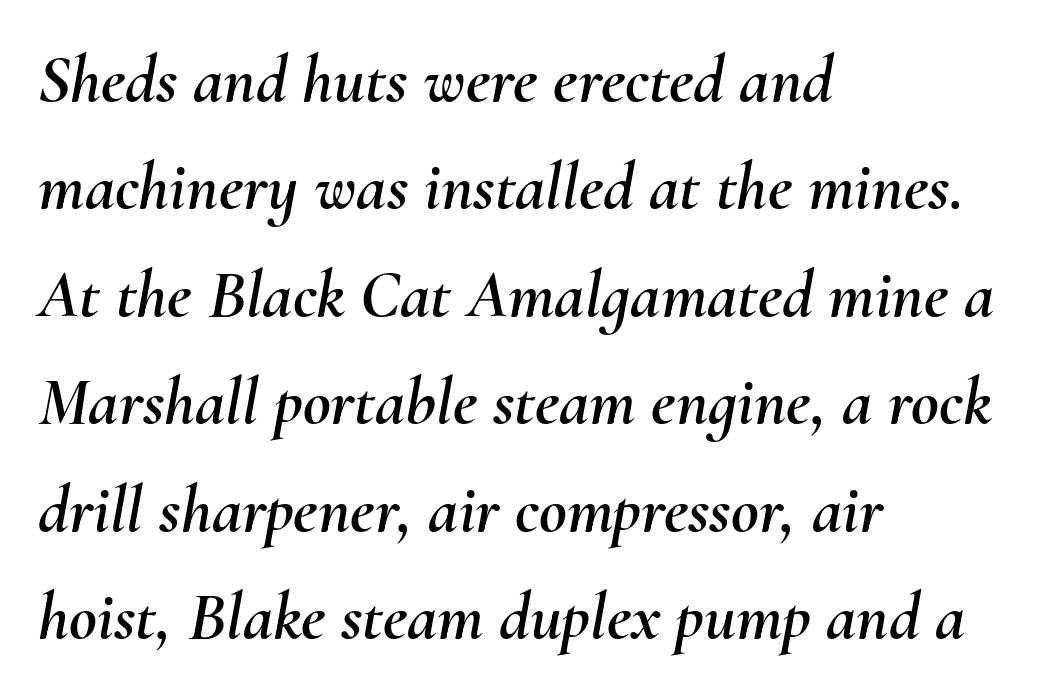
The passage shown leans; its letterforms are oblique. Compared with typical paragraphs, the rows here are spaced about the same. The letters sit at their default tracking, neither squeezed nor spread. The rendering anchors every line to the left-hand side. A typesetter would call this proportional, since set widths differ per character. Bare-footed words on every line.
